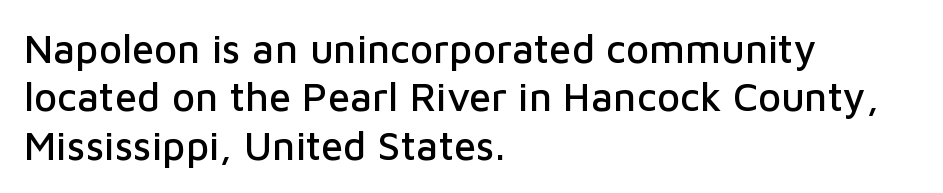
Q: Is the text italic (slanted)? A: No, it is upright.
Q: Is the typeface a serif or a sans-serif typeface? A: Sans-serif.
Q: Is the text underlined? A: No.
Q: How is the paragraph aligned? A: Left-aligned.
Q: Is the spacing between letters normal or unusually wide? A: Normal.
Q: Width (condensed, normal, or wide)? A: Normal.
Q: Stroke contrast? A: Low.
Q: x-height? A: Medium.
Q: Monospaced? A: No.
